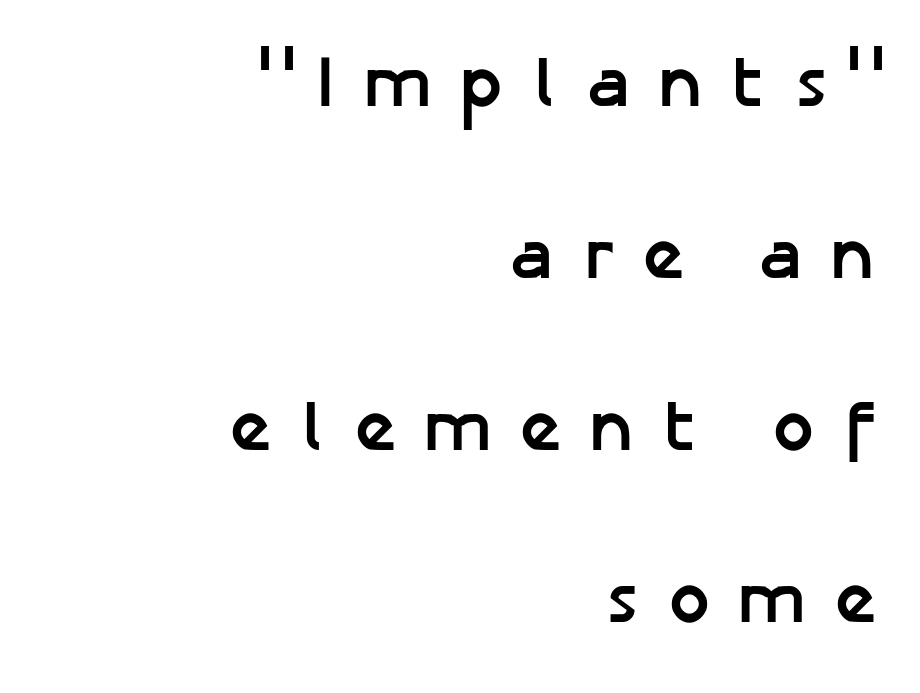
The image shows 72 px semibold sans-serif type, upright; set right-aligned, loose line spacing (2.39x), unusually wide letter spacing (+0.4 em), not underlined; low stroke contrast and a medium x-height.
